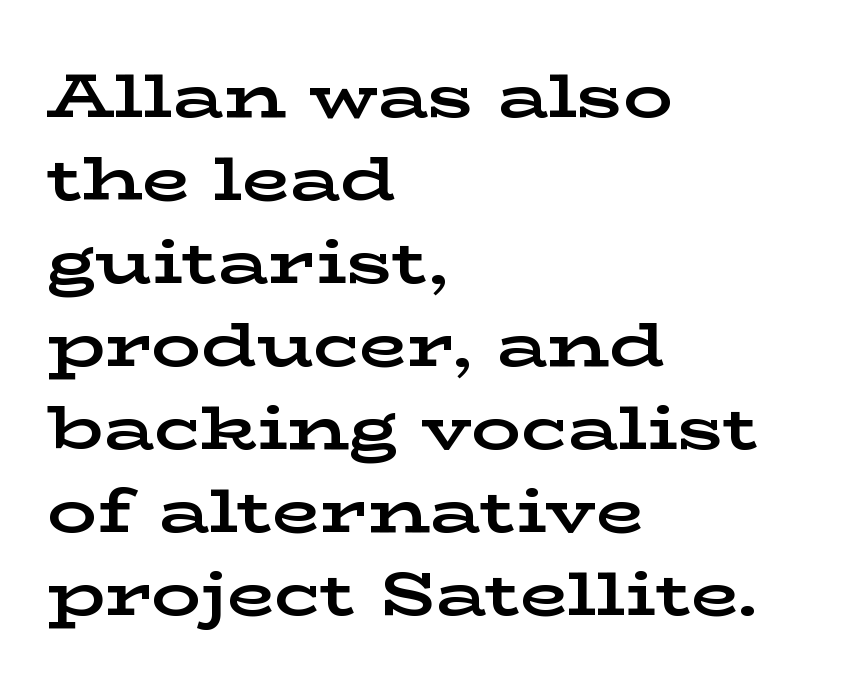
The image shows 62 px bold, wide serif type, upright; set left-aligned, normal line spacing (1.34x), normal letter spacing, not underlined; low stroke contrast and a medium x-height.
